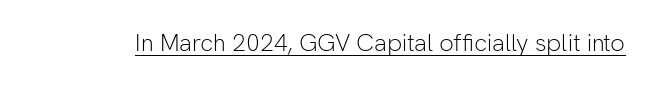
{"italic": "no", "bold": "no", "underline": "yes", "letter_spacing": "normal", "letter_spacing_em": 0.0, "glyph_px": 24}
